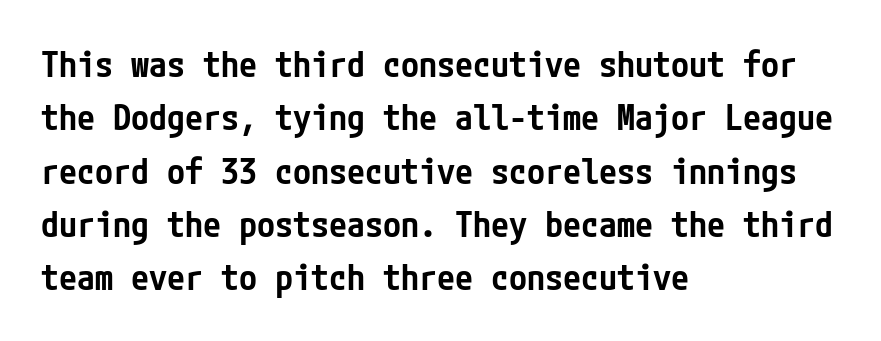
The image shows 36 px semibold, condensed sans-serif type, upright; set left-aligned, normal line spacing (1.48x), normal letter spacing, not underlined; low stroke contrast and a medium x-height.
